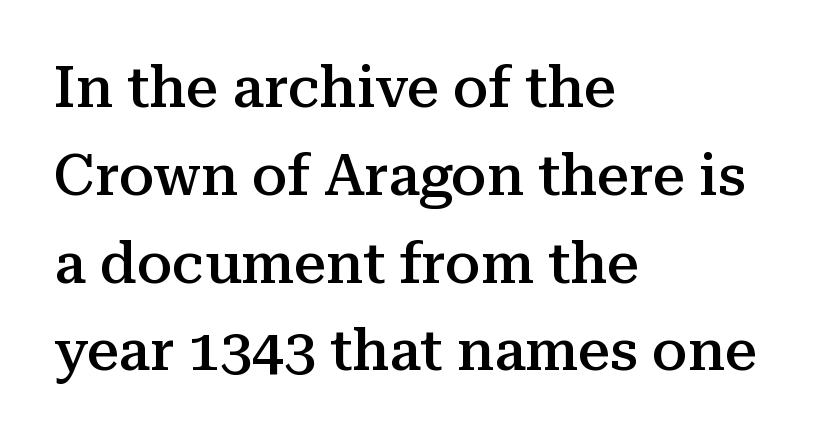
Honestly, the row spacing looks completely unremarkable. A roman cut, with each character standing at attention. The lines in this sample share a left origin and differ only in where they stop. Quick note: underline off. How are the letters spaced? Ordinarily, with no added tracking.
